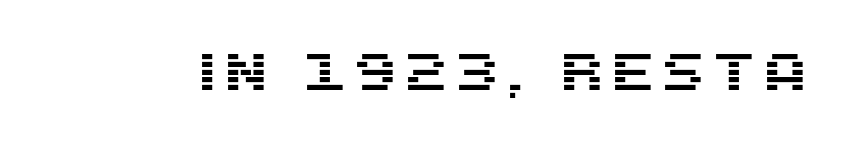
{"serif": "no", "italic": "no", "width": "normal", "stroke_contrast": "medium", "x_height": "large", "monospaced": "no", "underline": "no", "glyph_px": 52}
